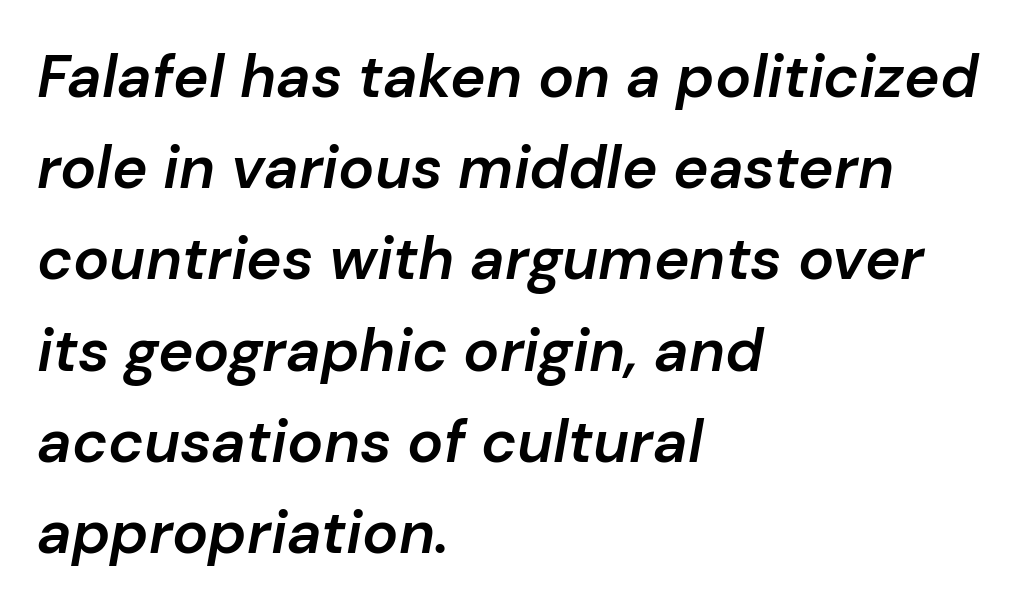
The typography opts for an oblique posture over an upright one. The rendering uses a semibold face; strokes are thickened but not to full bold. These lines are rendered in a variable-pitch font. Default kerning and tracking; the words read as compact shapes. Casual observation: everything's shoved over to the left.
